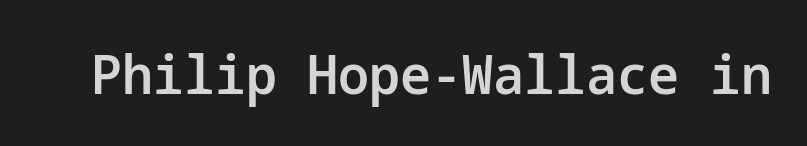
{"serif": "no", "italic": "no", "bold": "semi", "weight": "semibold", "width": "normal", "stroke_contrast": "low", "x_height": "medium", "underline": "no", "letter_spacing": "normal", "letter_spacing_em": 0.0, "glyph_px": 55}
